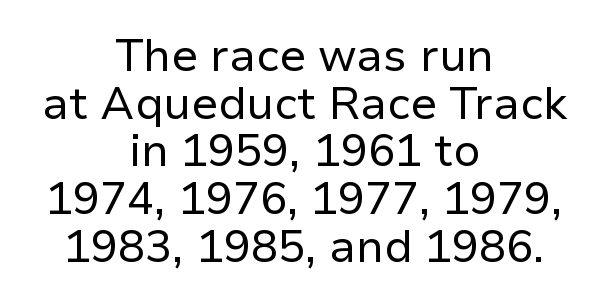
Q: Is the text bold? A: No.
Q: Is the text italic (slanted)? A: No, it is upright.
Q: Is the typeface a serif or a sans-serif typeface? A: Sans-serif.
Q: Is the text underlined? A: No.
Q: How is the paragraph aligned? A: Centered.
Q: Is the spacing between letters normal or unusually wide? A: Normal.
Q: Is the spacing between lines tight, normal or loose? A: Tight.
Q: Width (condensed, normal, or wide)? A: Normal.
Q: Stroke contrast? A: Low.
Q: x-height? A: Medium.
Q: Monospaced? A: No.
